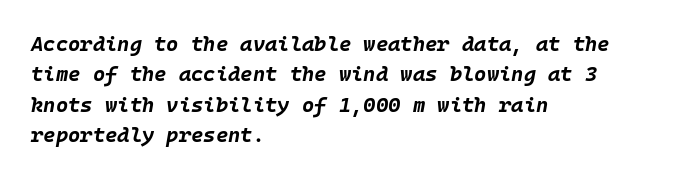
{"italic": "yes", "lean": "right", "slant_degrees": 10, "bold": "yes", "underline": "no", "align": "left", "line_spacing": "normal", "line_spacing_ratio": 1.45, "letter_spacing": "normal", "letter_spacing_em": 0.0, "glyph_px": 21}
